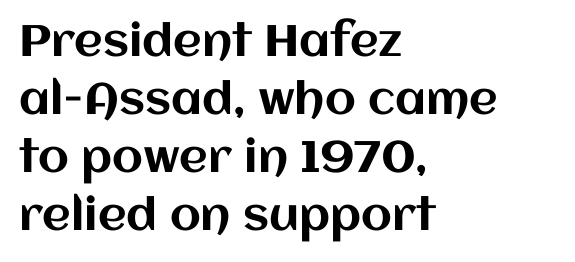
The space between consecutive lines is moderate. Spacing verdict: proportional, widths tailored to each character. Style check: upright. This sample is left-justified, so line endings fall wherever the words run out. The strip under each line holds only bare page. Compared with typical body copy, the letter spacing here is the same.
